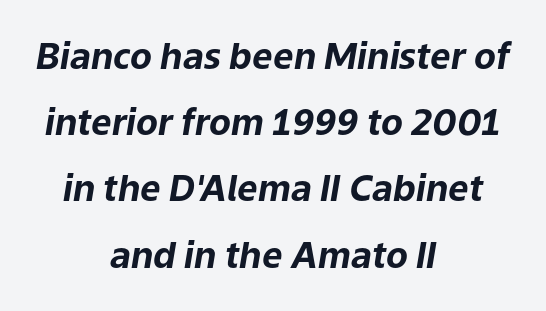
The image shows 36 px bold type, italic (leaning right); set centered, line spacing 1.84x, normal letter spacing, not underlined; low stroke contrast and a medium x-height.
